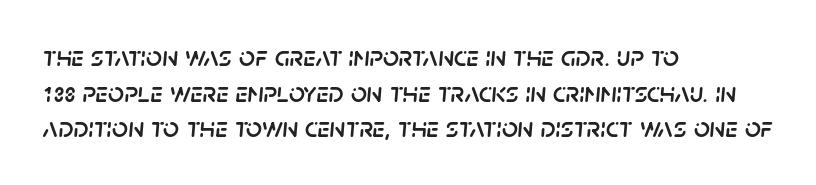
{"italic": "yes", "lean": "right", "slant_degrees": 5, "width": "normal", "stroke_contrast": "low", "x_height": "large", "monospaced": "no", "underline": "no", "align": "left", "line_spacing": "normal", "line_spacing_ratio": 1.27, "letter_spacing": "normal", "letter_spacing_em": 0.0, "glyph_px": 28}
